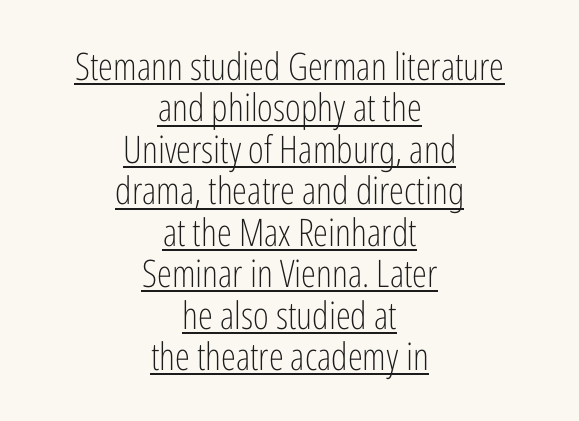
Think of a printed novel: that variable character pitch is what you see here. Letter spacing: default. If you folded the block vertically in half, each line would mirror itself in length. A typesetter would mark this as roman, not italic.
